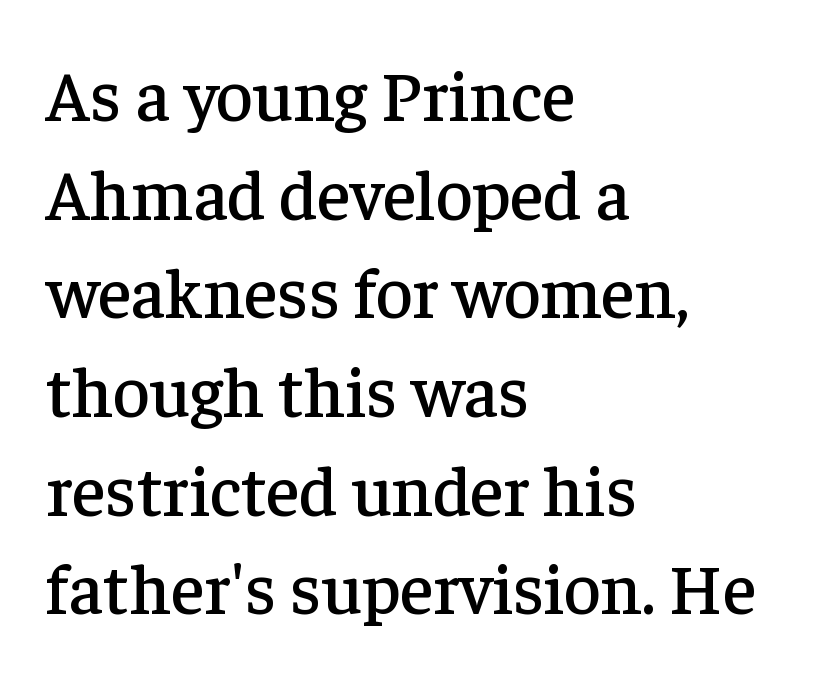
The image shows 71 px serif type, upright; set left-aligned, normal line spacing (1.39x), normal letter spacing, not underlined; low stroke contrast and a medium x-height.
